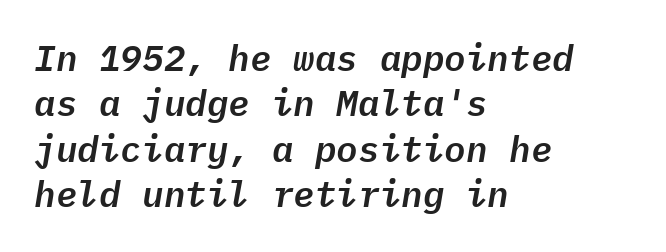
Which margin do the lines hug? The left one — the right edge is uneven. If you measured baseline to baseline, you'd find a middling distance. Emphasis-style slanted type is in use. Any mark beneath the type? The region is blank. Nobody touched the tracking dial on this one.
